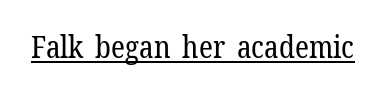
Here the designer chose a conventional face with non-uniform glyph widths. The characters are drawn with everyday or finer stroke widths. Does the lettering tilt? It doesn't — this is upright. This rendering leaves character spacing at its baseline value. In designer terms, the underline attribute is active on this setting.
